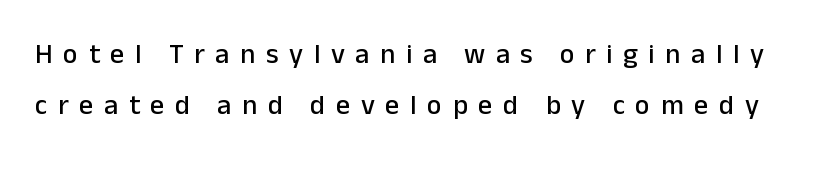
Q: Is the text italic (slanted)? A: No, it is upright.
Q: Is the typeface a serif or a sans-serif typeface? A: Sans-serif.
Q: Is the text underlined? A: No.
Q: Is the spacing between letters normal or unusually wide? A: Unusually wide.
Q: Width (condensed, normal, or wide)? A: Normal.
Q: Stroke contrast? A: Low.
Q: x-height? A: Medium.
Q: Monospaced? A: No.
